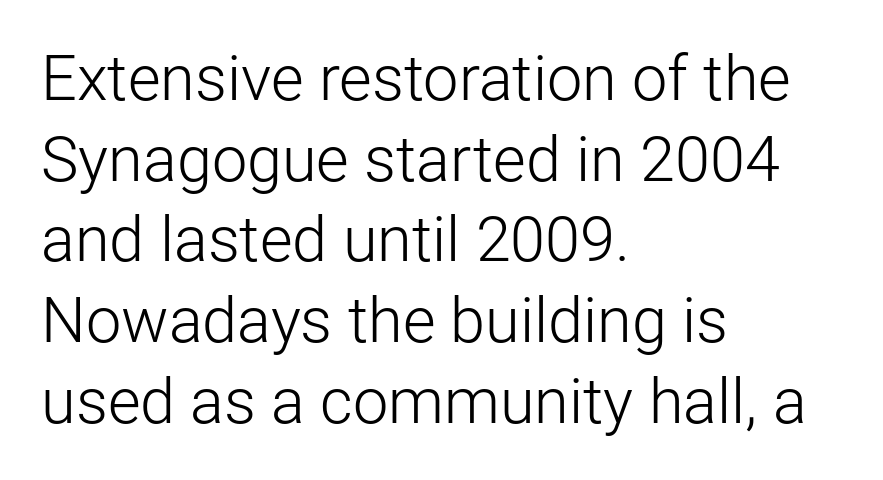
Q: Is the text bold? A: No.
Q: Is the text italic (slanted)? A: No, it is upright.
Q: Is the typeface a serif or a sans-serif typeface? A: Sans-serif.
Q: Is the text underlined? A: No.
Q: How is the paragraph aligned? A: Left-aligned.
Q: Is the spacing between letters normal or unusually wide? A: Normal.
Q: Is the spacing between lines tight, normal or loose? A: Normal.
Q: Width (condensed, normal, or wide)? A: Normal.
Q: Stroke contrast? A: Low.
Q: x-height? A: Medium.
Q: Monospaced? A: No.
